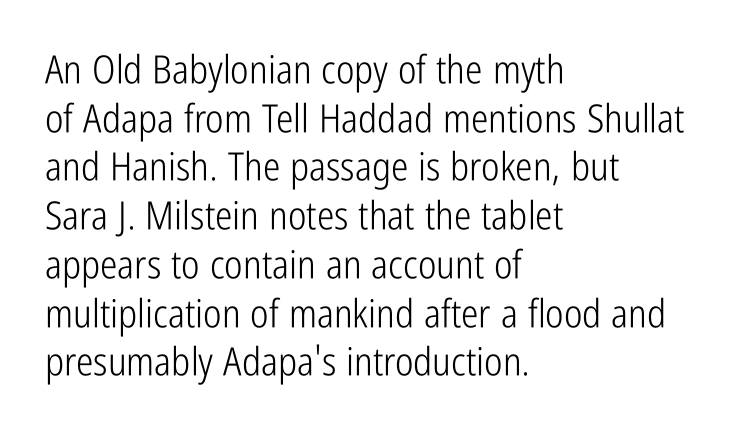
The image shows 39 px light, condensed sans-serif type, upright; set left-aligned, normal line spacing (1.25x), normal letter spacing, not underlined; low stroke contrast and a medium x-height.
